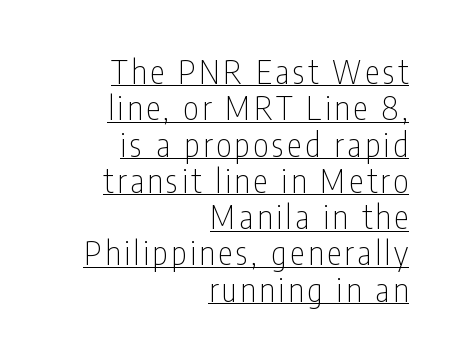
Check the space under the baseline: a stroke is drawn there. The font family rendered here belongs to the sans-serif group. The characters are drawn with everyday or finer stroke widths. The lines are packed closely together with very little leading.
